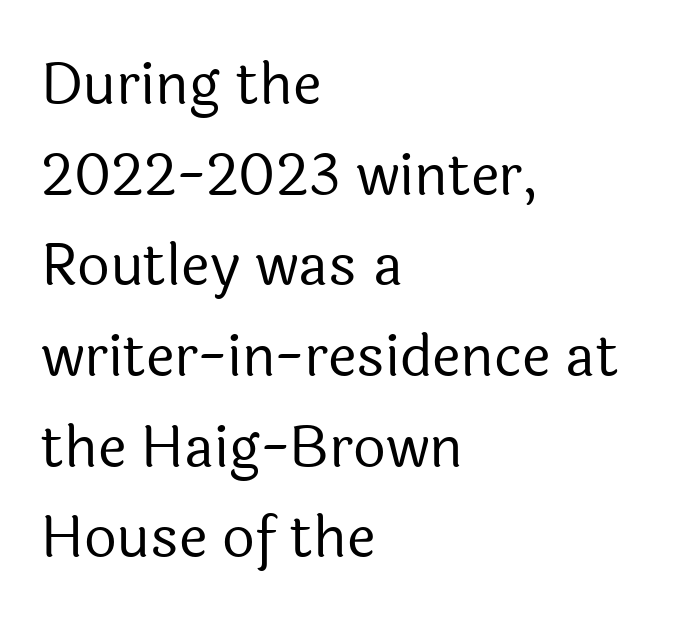
{"serif": "no", "italic": "no", "bold": "no", "weight": "regular", "width": "normal", "x_height": "medium", "monospaced": "no", "underline": "no", "align": "left", "line_spacing": "normal", "line_spacing_ratio": 1.59, "letter_spacing": "normal", "letter_spacing_em": 0.0, "glyph_px": 57}
